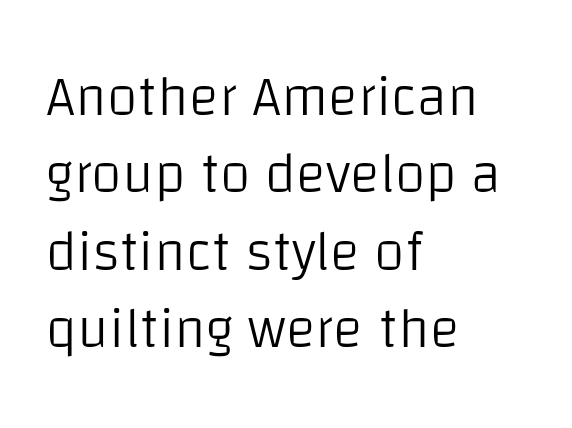
The lettering holds an erect, upright posture throughout. Type without underlining. Leading matches the norm, producing a regular column. The passage shown is typed in a proportional face where columns would drift.
